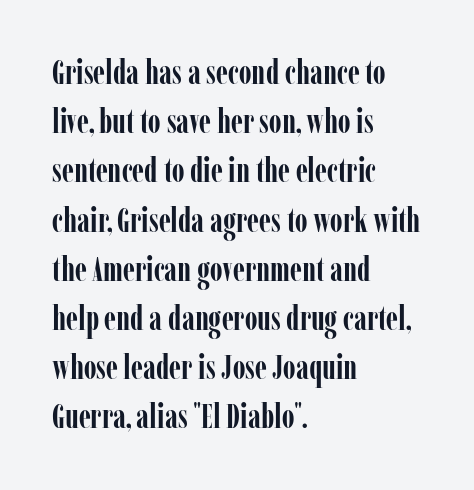
The font's upright variant was chosen for this text. Classification — serif. Vertically, the passage feels balanced, rows spaced as you'd expect. Words float on clear page, feet unadorned. Does the weight exceed regular? Yes, all the way to bold. You could not count columns in this text — the font is proportionally spaced.
